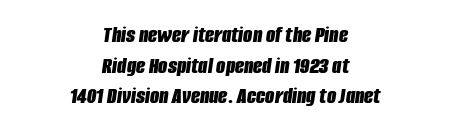
The image shows 24 px bold type, italic (leaning right); set centered, normal line spacing (1.28x), normal letter spacing, not underlined.
